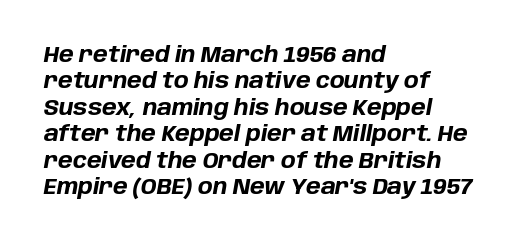
Q: Is the text bold? A: Yes.
Q: Is the text italic (slanted)? A: Yes, it leans right by about 10 degrees.
Q: Is the text underlined? A: No.
Q: How is the paragraph aligned? A: Left-aligned.
Q: Is the spacing between letters normal or unusually wide? A: Normal.
